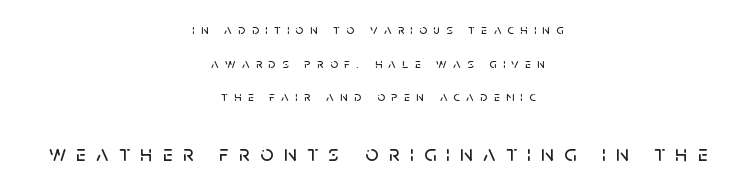
Neither beginnings nor endings align; midpoints do. Between one letter and the next there's a generous, obvious gap. The letters stand upright; this is a roman face. Larger block? The one below; the one above is distinctly smaller. Students, observe: this is what heavily led, spacious text looks like. Clear beneath every line of the passage.
